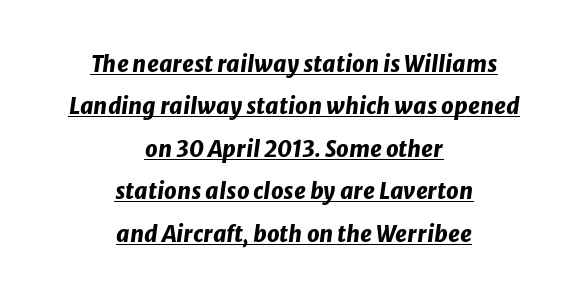
The image shows 22 px bold type, italic (leaning right); set centered, loose line spacing (1.93x), normal letter spacing, underlined.
